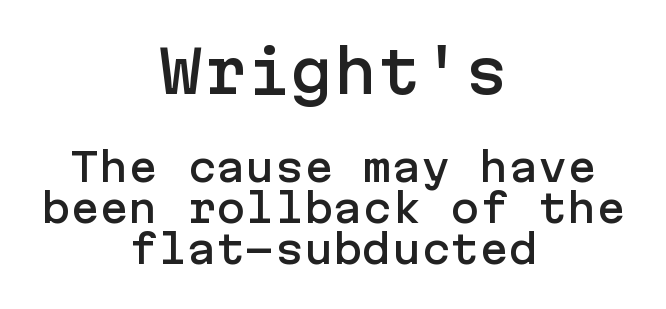
Q: Is the text italic (slanted)? A: No, it is upright.
Q: Is the typeface a serif or a sans-serif typeface? A: Sans-serif.
Q: Is the text underlined? A: No.
Q: How is the paragraph aligned? A: Centered.
Q: Is the spacing between letters normal or unusually wide? A: Normal.
Q: Is the spacing between lines tight, normal or loose? A: Tight.
Q: Which block of text is set in a larger size, the first (top) or the second (bottom)? A: The first (top) one.
Q: Width (condensed, normal, or wide)? A: Normal.
Q: Stroke contrast? A: Low.
Q: x-height? A: Medium.
